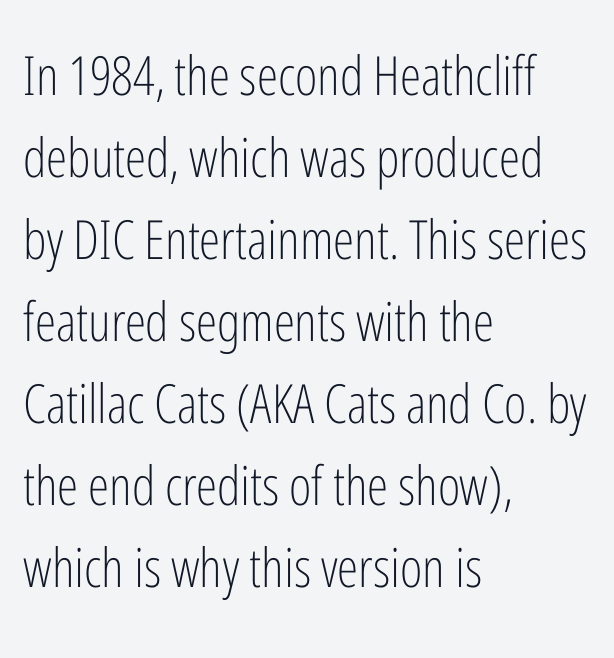
Q: Is the text bold? A: No.
Q: Is the text italic (slanted)? A: No, it is upright.
Q: Is the typeface a serif or a sans-serif typeface? A: Sans-serif.
Q: Is the text underlined? A: No.
Q: How is the paragraph aligned? A: Left-aligned.
Q: Is the spacing between letters normal or unusually wide? A: Normal.
Q: Is the spacing between lines tight, normal or loose? A: Normal.
Q: Width (condensed, normal, or wide)? A: Condensed.
Q: Stroke contrast? A: Low.
Q: x-height? A: Medium.
Q: Monospaced? A: No.
